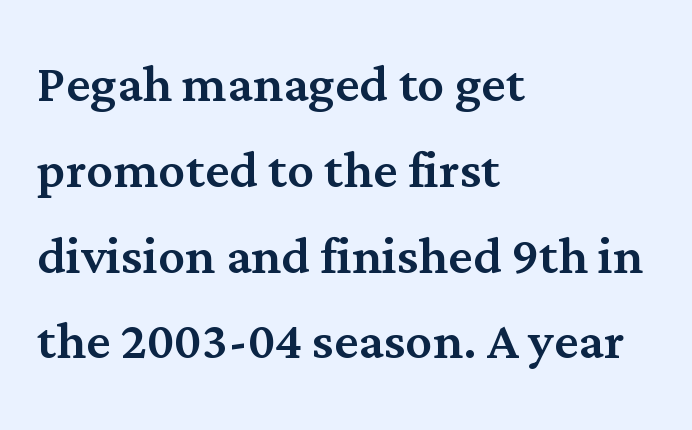
{"serif": "yes", "italic": "no", "width": "normal", "stroke_contrast": "medium", "x_height": "medium", "monospaced": "no", "underline": "no", "align": "left", "line_spacing": "normal", "line_spacing_ratio": 1.28, "letter_spacing": "normal", "letter_spacing_em": 0.0, "glyph_px": 67}
